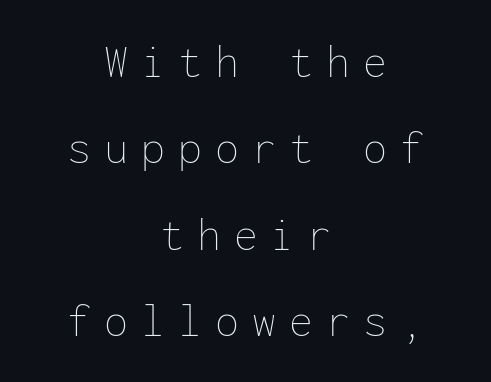
{"italic": "no", "bold": "no", "weight": "thin", "width": "normal", "stroke_contrast": "low", "x_height": "medium", "monospaced": "yes", "underline": "no", "align": "center", "line_spacing_ratio": 1.8, "letter_spacing": "wide", "letter_spacing_em": 0.27, "glyph_px": 48}
